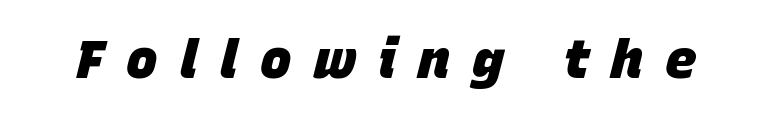
Observe the lean: these are italic letterforms. Bold? Absolutely — the strokes are thick and heavy. This rendering widens character spacing well past its baseline value. The foot of each line stays bare and open. Character widths vary here, with narrow letters taking less room than wide ones.
